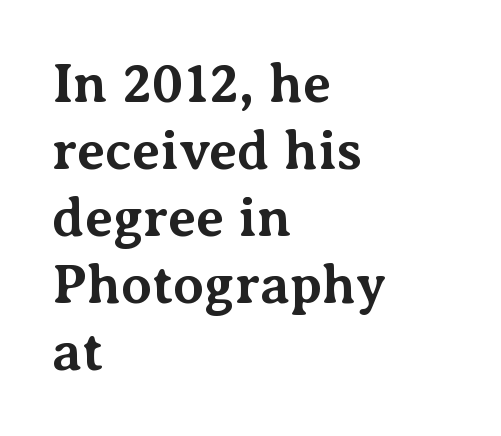
The image shows 55 px bold serif type, upright; set left-aligned, line spacing 1.22x, normal letter spacing, not underlined; medium stroke contrast and a medium x-height.
